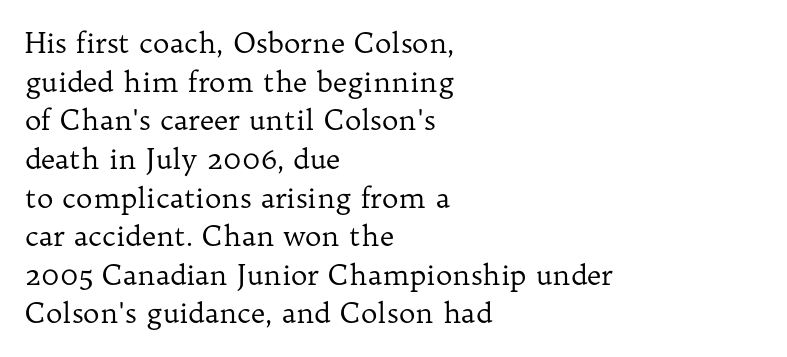
{"serif": "yes", "italic": "no", "bold": "no", "weight": "regular", "width": "normal", "stroke_contrast": "low", "x_height": "medium", "monospaced": "no", "underline": "no", "align": "left", "line_spacing": "normal", "line_spacing_ratio": 1.38, "letter_spacing": "normal", "letter_spacing_em": 0.0, "glyph_px": 28}
